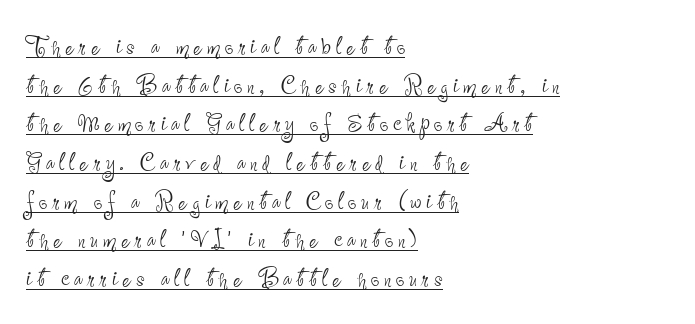
Q: Is the text bold? A: No.
Q: Is the text italic (slanted)? A: Yes.
Q: Is the typeface a serif or a sans-serif typeface? A: Sans-serif.
Q: Is the text underlined? A: Yes.
Q: How is the paragraph aligned? A: Left-aligned.
Q: Is the spacing between lines tight, normal or loose? A: Normal.
Q: Width (condensed, normal, or wide)? A: Condensed.
Q: Stroke contrast? A: Low.
Q: x-height? A: Small.
Q: Monospaced? A: No.
